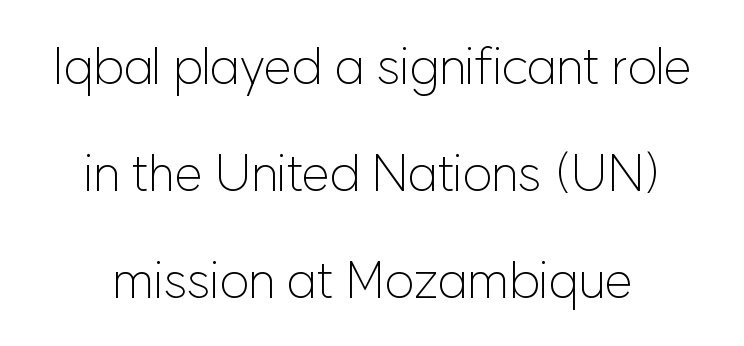
The image shows 51 px light sans-serif type, upright; set loose line spacing (2.1x), normal letter spacing, not underlined; low stroke contrast and a medium x-height.
